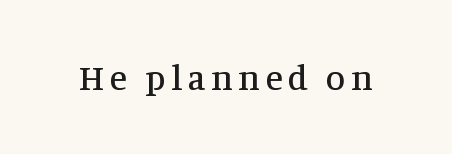
{"serif": "yes", "italic": "no", "width": "normal", "stroke_contrast": "medium", "x_height": "large", "monospaced": "no", "underline": "no", "glyph_px": 35}
